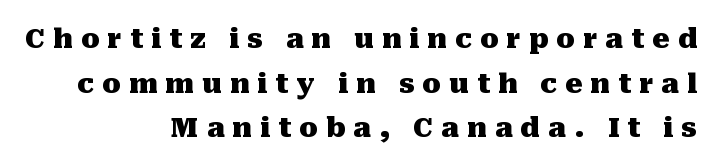
Upright lettering throughout. The letterforms stand isolated, each surrounded by extra space. One glance says typical: line gaps are just what's usual. The lines are quadded right. The rendering uses a bold face; every stroke is thick and dark. The foot of each line stays bare and open.
